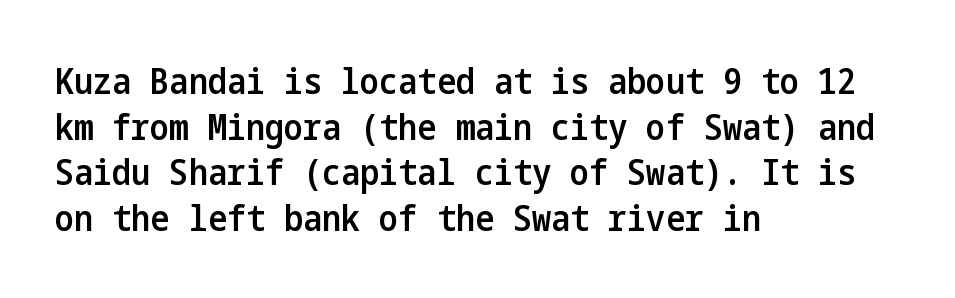
The image shows 36 px semibold, condensed sans-serif type, upright; set left-aligned, normal line spacing (1.27x), normal letter spacing, not underlined; low stroke contrast and a medium x-height.
